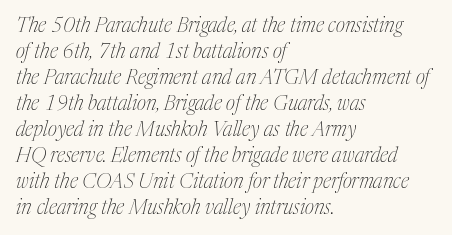
The image shows 20 px text type, italic (leaning right); set left-aligned, normal line spacing (1.3x), normal letter spacing, not underlined.
